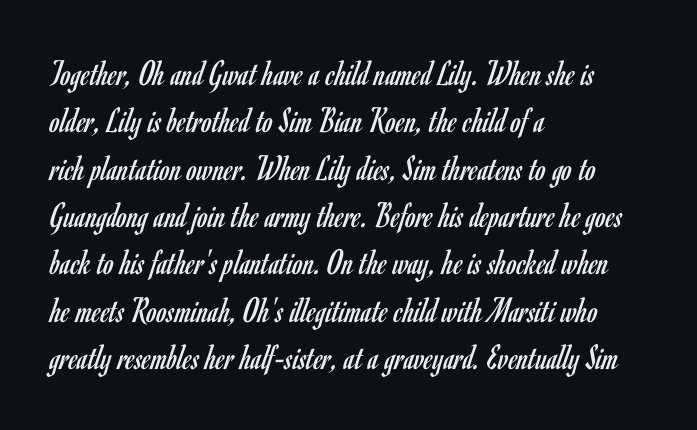
Layout note: lines flush left. A sans-serif font was chosen for this passage. Between one letter and the next there's only the usual sliver of space. Looks like regular typesetting: each glyph gets only the width it needs. The area under the type is left untouched.
